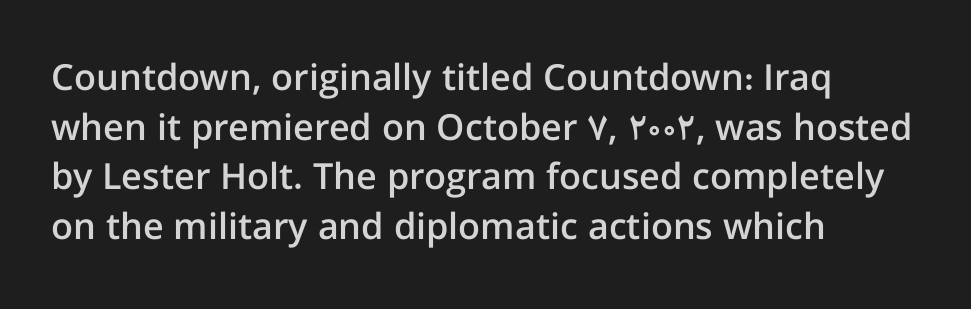
Inter-character spacing is left at the font's built-in metrics. This sample has the flowing, uneven cadence of proportional lettering. Does the copy run flush right? No — it runs flush left. This is the in-between weight designers call semibold or demi.
